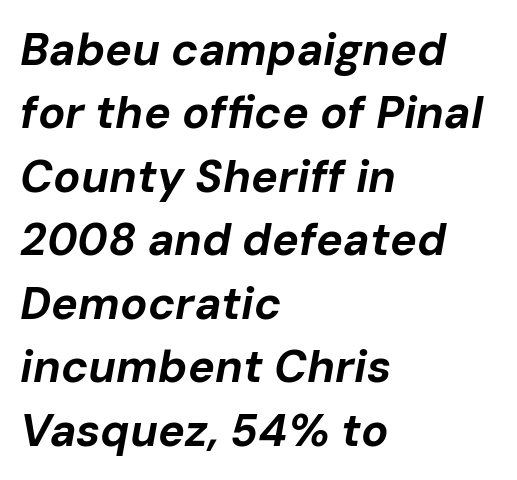
Q: Is the text bold? A: Yes.
Q: Is the text italic (slanted)? A: Yes, it leans right by about 10 degrees.
Q: Is the text underlined? A: No.
Q: How is the paragraph aligned? A: Left-aligned.
Q: Is the spacing between letters normal or unusually wide? A: Normal.
Q: Is the spacing between lines tight, normal or loose? A: Normal.
Q: Width (condensed, normal, or wide)? A: Normal.
Q: Stroke contrast? A: Low.
Q: x-height? A: Medium.
Q: Monospaced? A: No.
